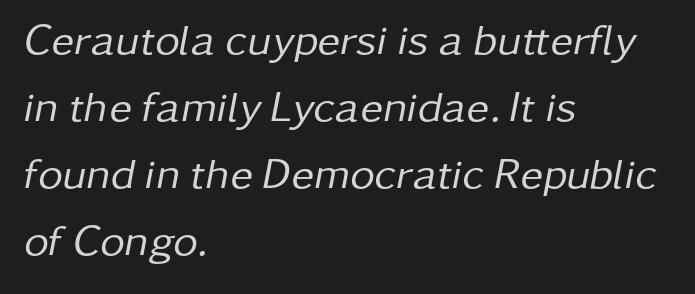
Q: Is the text bold? A: No.
Q: Is the text italic (slanted)? A: Yes, it leans right by about 11 degrees.
Q: Is the text underlined? A: No.
Q: How is the paragraph aligned? A: Left-aligned.
Q: Is the spacing between letters normal or unusually wide? A: Normal.
Q: Is the spacing between lines tight, normal or loose? A: Normal.
Q: Width (condensed, normal, or wide)? A: Normal.
Q: Stroke contrast? A: Low.
Q: x-height? A: Medium.
Q: Monospaced? A: No.
